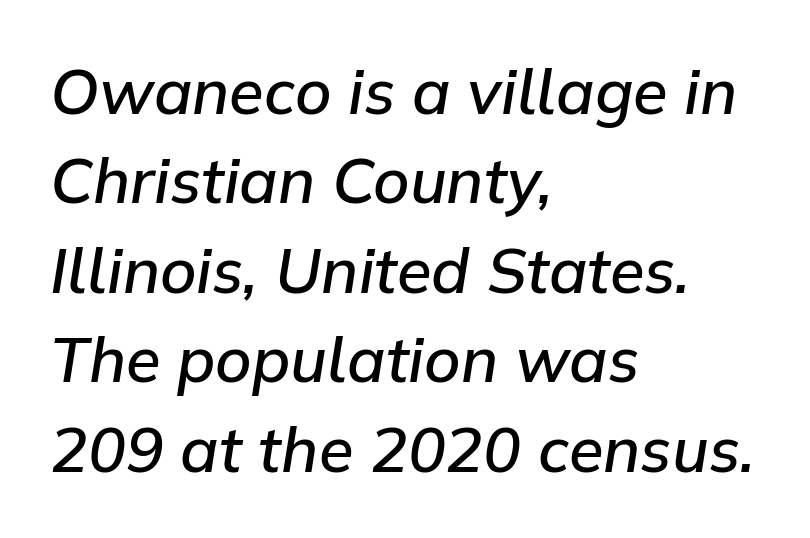
{"italic": "yes", "lean": "right", "slant_degrees": 9, "bold": "semi", "weight": "semibold", "width": "normal", "stroke_contrast": "low", "x_height": "medium", "monospaced": "no", "underline": "no", "align": "left", "line_spacing": "normal", "line_spacing_ratio": 1.42, "letter_spacing": "normal", "letter_spacing_em": 0.0, "glyph_px": 63}
